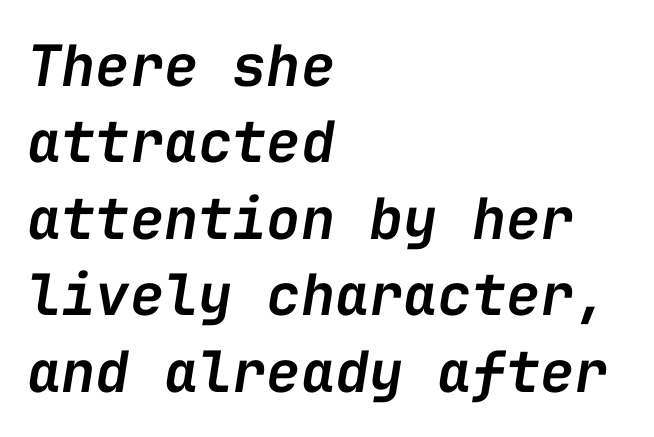
Q: Is the text bold? A: Semi-bold.
Q: Is the text italic (slanted)? A: Yes, it leans right by about 9 degrees.
Q: Is the text underlined? A: No.
Q: How is the paragraph aligned? A: Left-aligned.
Q: Is the spacing between letters normal or unusually wide? A: Normal.
Q: Is the spacing between lines tight, normal or loose? A: Normal.
Q: Width (condensed, normal, or wide)? A: Normal.
Q: Stroke contrast? A: Low.
Q: x-height? A: Medium.
Q: Monospaced? A: Yes.
